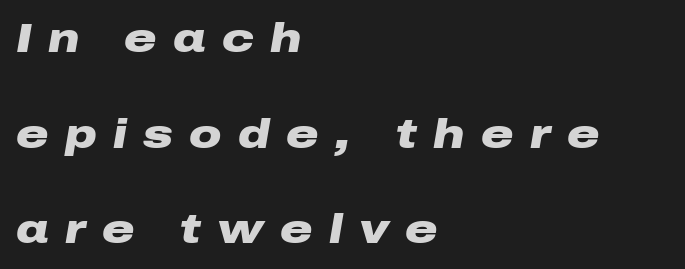
Q: Is the text bold? A: Yes.
Q: Is the text italic (slanted)? A: Yes, it leans right by about 10 degrees.
Q: Is the text underlined? A: No.
Q: How is the paragraph aligned? A: Left-aligned.
Q: Is the spacing between letters normal or unusually wide? A: Unusually wide.
Q: Is the spacing between lines tight, normal or loose? A: Loose.
Q: Width (condensed, normal, or wide)? A: Wide.
Q: Stroke contrast? A: Low.
Q: x-height? A: Medium.
Q: Monospaced? A: No.
